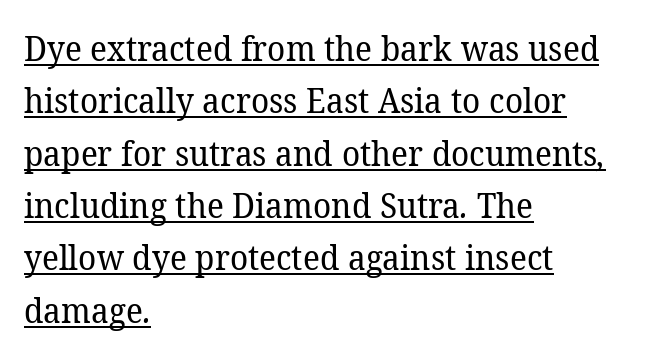
The image shows 34 px regular-weight serif type; set left-aligned, normal line spacing (1.54x), normal letter spacing, underlined; low stroke contrast and a medium x-height.
